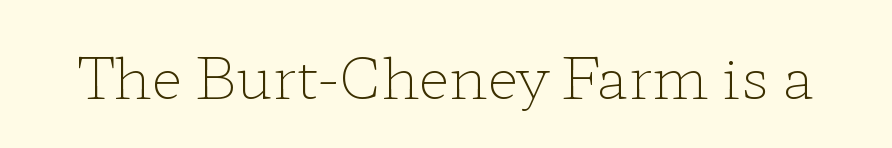
Is this a heavy cut? Hardly; it is regular or lighter. These lines keep a tight, regular rhythm from letter to letter. Each letter keeps its own natural width here, so spacing adapts to shape. Italic: no, the glyphs are upright roman. Honestly, there is no underline to notice here at all. Type style note: has serifs.
